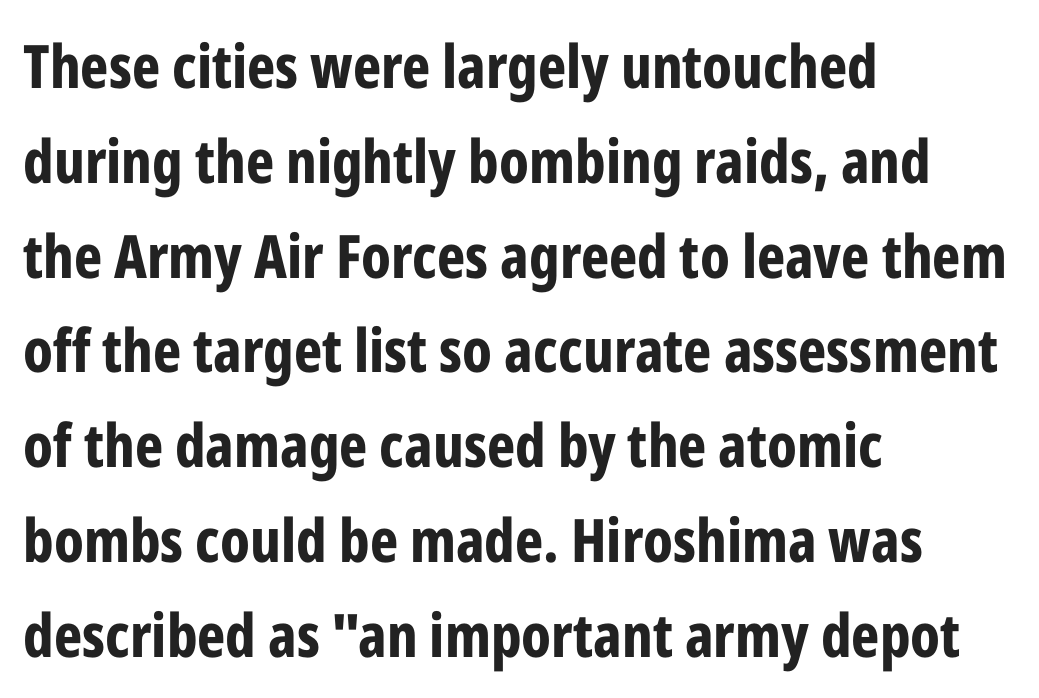
Letter spacing: default. The rendering uses a bold face; every stroke is thick and dark. Posture: vertical. The block of text has a typical density, with ordinary space between rows.
